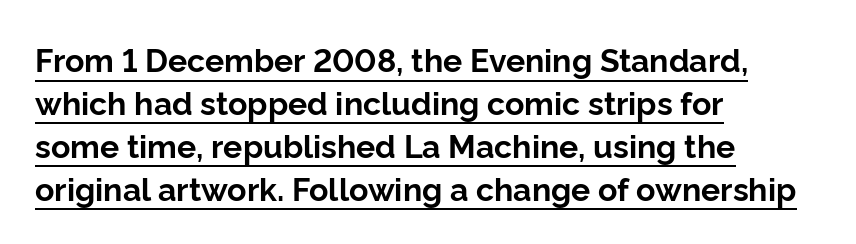
The image shows 32 px bold sans-serif type, upright; set left-aligned, normal line spacing (1.34x), normal letter spacing, underlined; low stroke contrast and a medium x-height.
